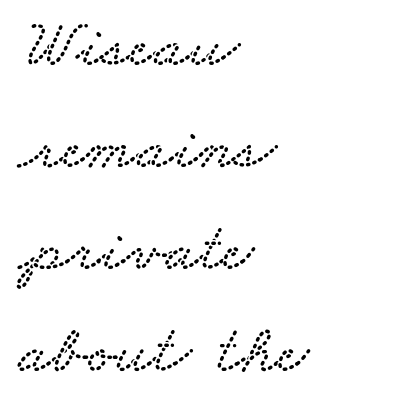
{"serif": "yes", "width": "wide", "stroke_contrast": "low", "x_height": "small", "monospaced": "no", "underline": "no", "align": "left", "line_spacing": "normal", "line_spacing_ratio": 1.5, "letter_spacing": "normal", "letter_spacing_em": 0.0, "glyph_px": 68}
